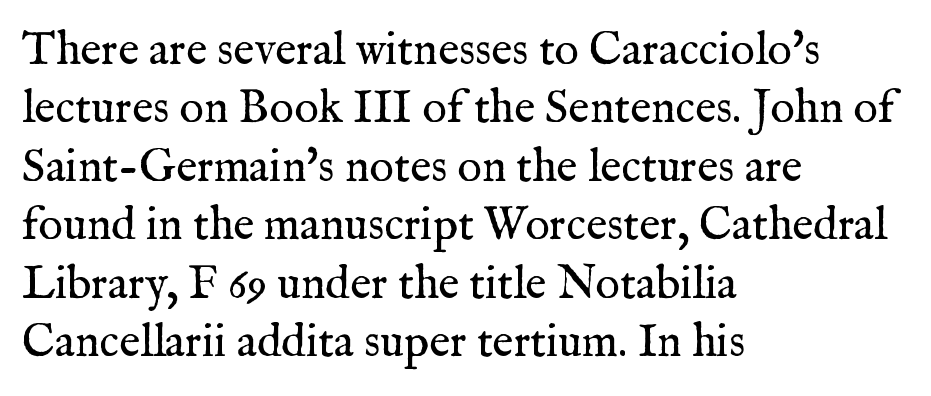
The letters stand straight up with perfectly vertical stems. Each letter keeps its own natural width here, so spacing adapts to shape. Compared with a centered layout, this one pins lines to the left instead. Summary of vertical rhythm: regular, with standard interline spacing. A light-to-regular cut is what we see here. The space directly below the letters is spotless.
